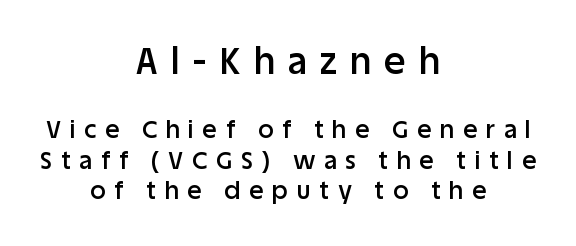
The image shows 36 px semibold sans-serif type, upright; set centered, normal line spacing (1.28x), unusually wide letter spacing (+0.37 em), not underlined; the first (top) block is 1.5x larger; low stroke contrast and a large x-height.
